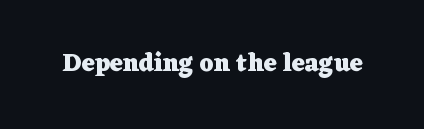
{"italic": "no", "bold": "yes", "underline": "no", "letter_spacing": "normal", "letter_spacing_em": 0.0, "glyph_px": 25}
